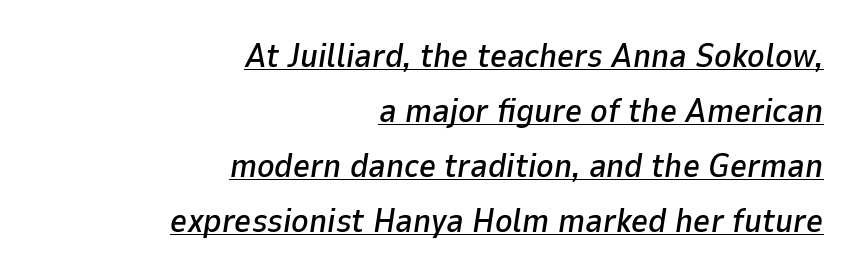
Like a heading marked for emphasis, these lines bear an underscore. The letters are slanted; this is an italic face. Spacing between characters is what you'd get straight out of the box. Is this a fixed-width face? No — the glyphs have proportional, varying widths. Baseline-to-baseline distance is the conventional proportion of letter height.
